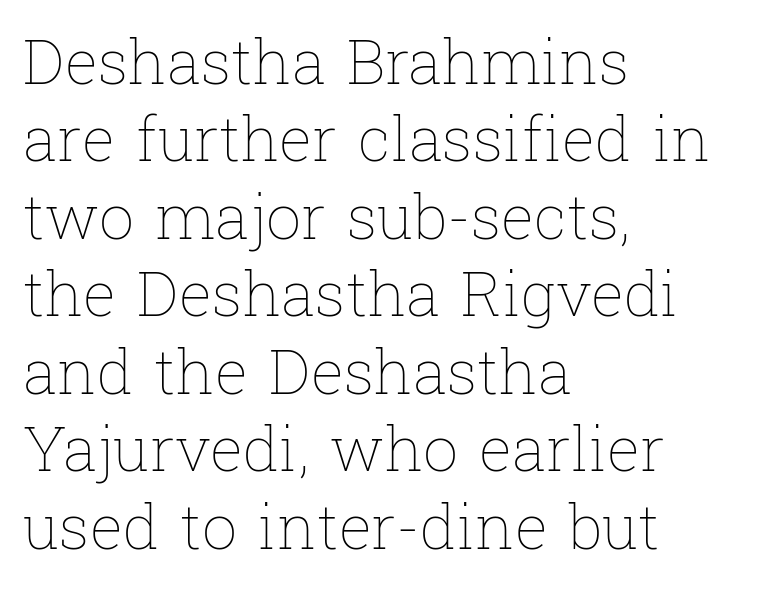
Q: Is the text bold? A: No.
Q: Is the text italic (slanted)? A: No, it is upright.
Q: Is the text underlined? A: No.
Q: How is the paragraph aligned? A: Left-aligned.
Q: Is the spacing between letters normal or unusually wide? A: Normal.
Q: Is the spacing between lines tight, normal or loose? A: Normal.
Q: Width (condensed, normal, or wide)? A: Normal.
Q: Stroke contrast? A: Low.
Q: x-height? A: Medium.
Q: Monospaced? A: No.
